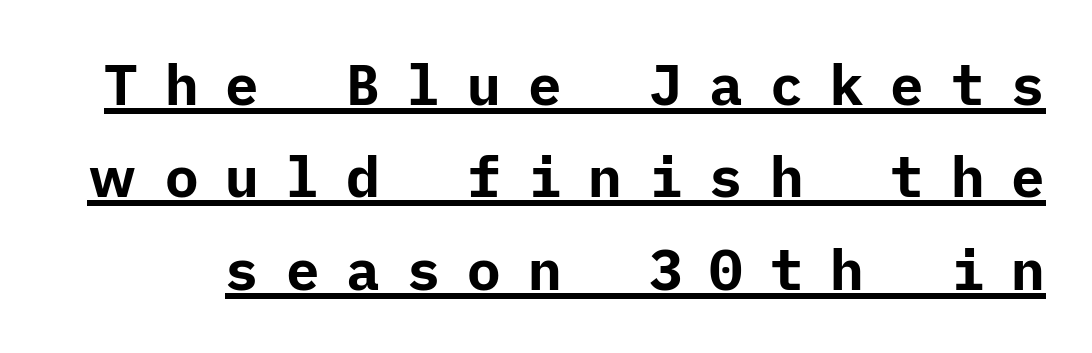
The image shows 56 px bold sans-serif type, upright; set normal line spacing (1.65x), unusually wide letter spacing (+0.48 em), underlined; low stroke contrast and a medium x-height.
